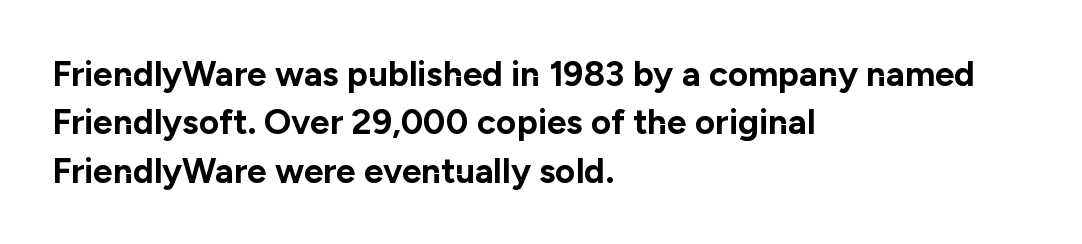
Every letter is thick-stroked: bold, no question. Quick note: underline off. The horizontal fit of the characters is conventional and even. This is the regular roman posture of the typeface. Leftover space on each line is placed entirely after the last word.
